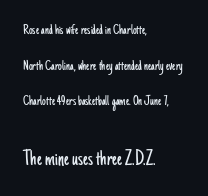
Quick note: not italic, upright. These two chunks differ in scale, with the bottom chunk taking the larger measure. A bare baseline throughout the passage. All the whitespace from short lines collects on the right. The line texture is even and compact thanks to regular tracking. The face looks like a standard text weight, possibly lighter.
